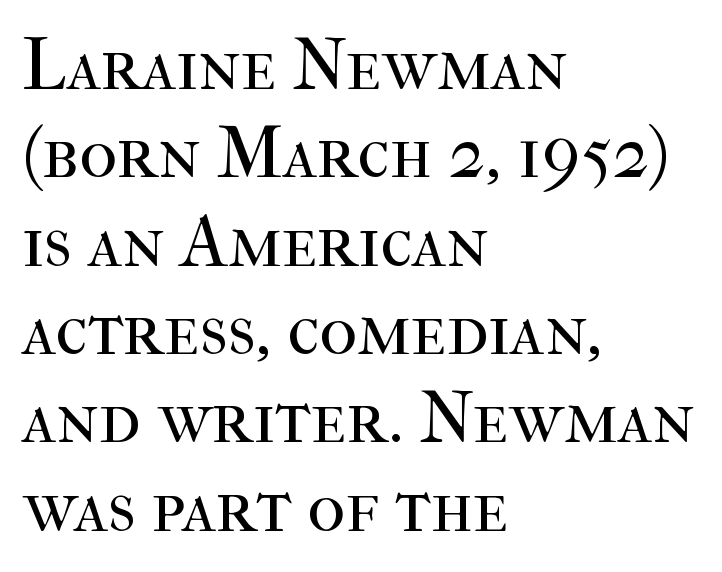
Heft: none added — not bold. Spacing verdict: proportional, widths tailored to each character. The face used here is rendered with its standard letterfit. The glyphs in this specimen are seriffed.
